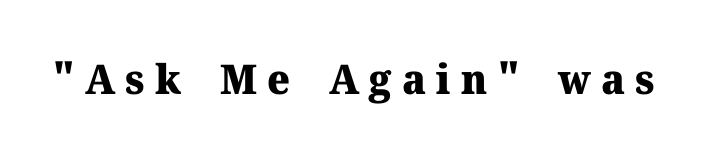
Notice how thick the strokes are: this is what a full bold looks like. Spacing verdict: proportional, widths tailored to each character. Font category for this specimen: serif. Descender tails drop into unmarked territory.
